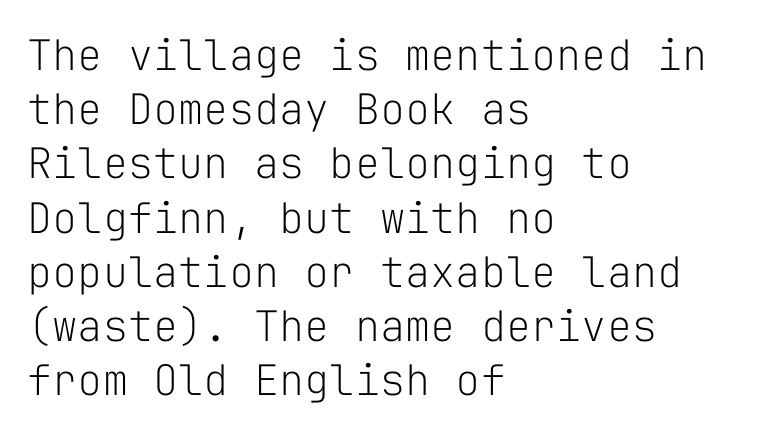
{"serif": "no", "italic": "no", "bold": "no", "weight": "light", "width": "normal", "stroke_contrast": "low", "x_height": "medium", "monospaced": "yes", "underline": "no", "align": "left", "line_spacing": "normal", "line_spacing_ratio": 1.29, "letter_spacing": "normal", "letter_spacing_em": 0.0, "glyph_px": 42}
